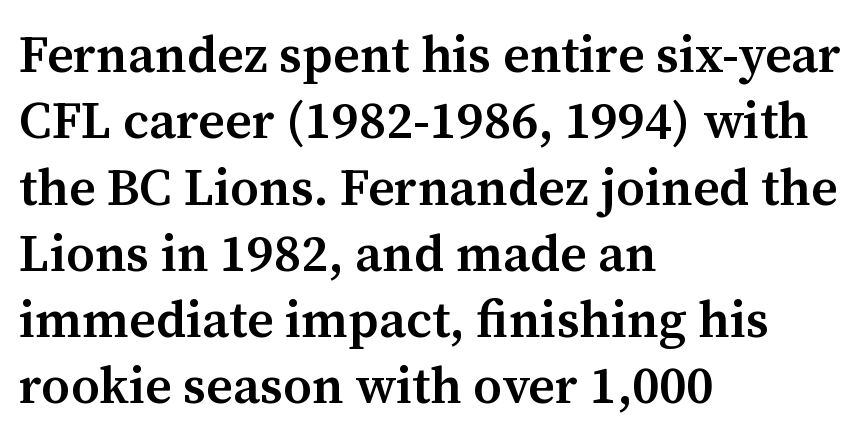
Q: Is the text bold? A: Semi-bold.
Q: Is the text italic (slanted)? A: No, it is upright.
Q: Is the typeface a serif or a sans-serif typeface? A: Serif.
Q: Is the text underlined? A: No.
Q: How is the paragraph aligned? A: Left-aligned.
Q: Is the spacing between letters normal or unusually wide? A: Normal.
Q: Is the spacing between lines tight, normal or loose? A: Normal.
Q: Width (condensed, normal, or wide)? A: Normal.
Q: Stroke contrast? A: Medium.
Q: x-height? A: Medium.
Q: Monospaced? A: No.
